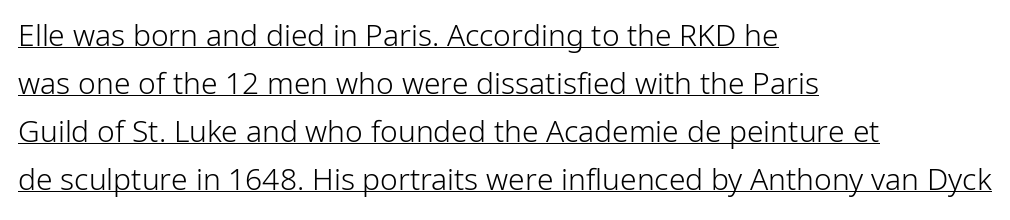
{"serif": "no", "italic": "no", "bold": "no", "weight": "light", "width": "normal", "stroke_contrast": "low", "x_height": "medium", "monospaced": "no", "underline": "yes", "align": "left", "line_spacing": "normal", "line_spacing_ratio": 1.6, "letter_spacing": "normal", "letter_spacing_em": 0.0, "glyph_px": 30}
